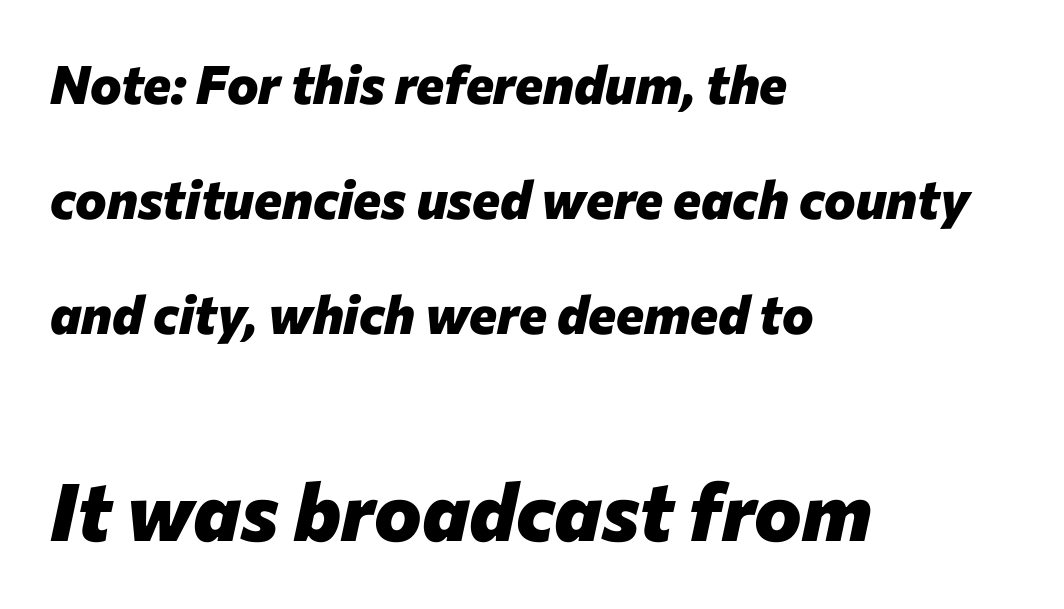
Quick note: interline space is abundant. One-word summary of the alignment: left. Letter spacing: default. Any mark beneath the type? The region is blank.
